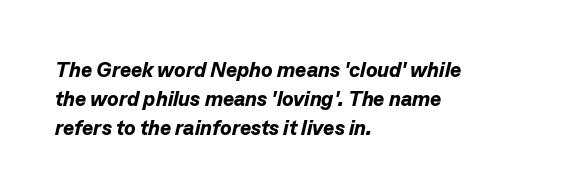
The image shows 21 px bold type, italic (leaning right); set left-aligned, normal line spacing (1.37x), normal letter spacing, not underlined.
